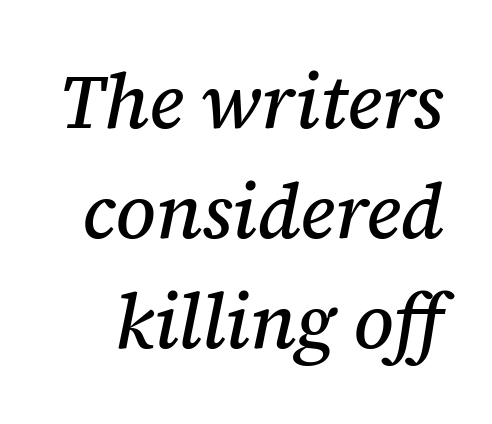
The image shows 76 px serif type, italic (leaning right); set normal line spacing (1.45x), normal letter spacing, not underlined; medium stroke contrast and a medium x-height.
